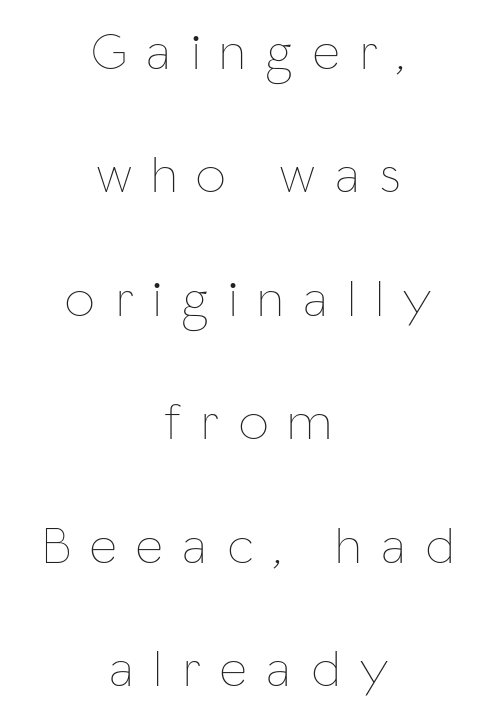
The image shows 53 px thin, condensed type, upright; set centered, loose line spacing (2.33x), unusually wide letter spacing (+0.38 em), not underlined; low stroke contrast and a medium x-height.
